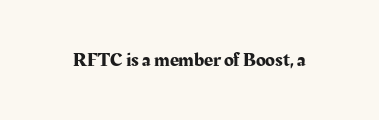
{"italic": "no", "underline": "no", "letter_spacing": "normal", "letter_spacing_em": 0.0, "glyph_px": 20}
